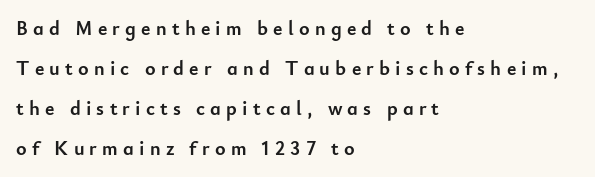
Q: Is the text bold? A: Yes.
Q: Is the text italic (slanted)? A: No, it is upright.
Q: Is the text underlined? A: No.
Q: How is the paragraph aligned? A: Left-aligned.
Q: Is the spacing between letters normal or unusually wide? A: Unusually wide.
Q: Is the spacing between lines tight, normal or loose? A: Loose.
